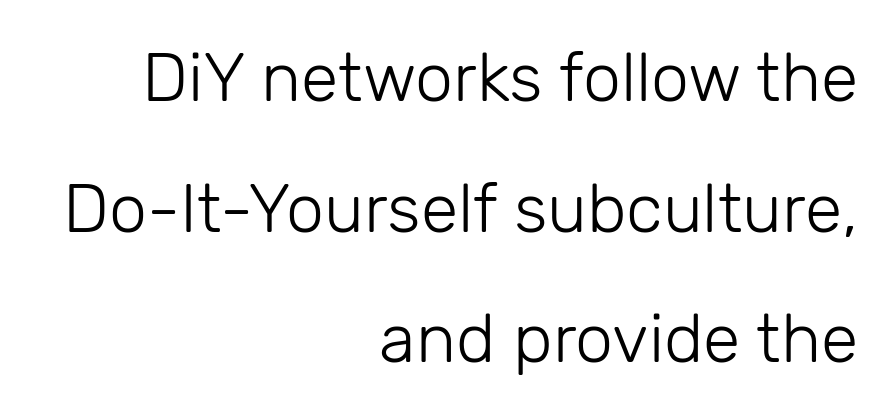
{"serif": "no", "italic": "no", "bold": "no", "weight": "light", "width": "normal", "stroke_contrast": "low", "x_height": "medium", "monospaced": "no", "underline": "no", "align": "right", "line_spacing": "loose", "line_spacing_ratio": 1.92, "letter_spacing": "normal", "letter_spacing_em": 0.0, "glyph_px": 68}
